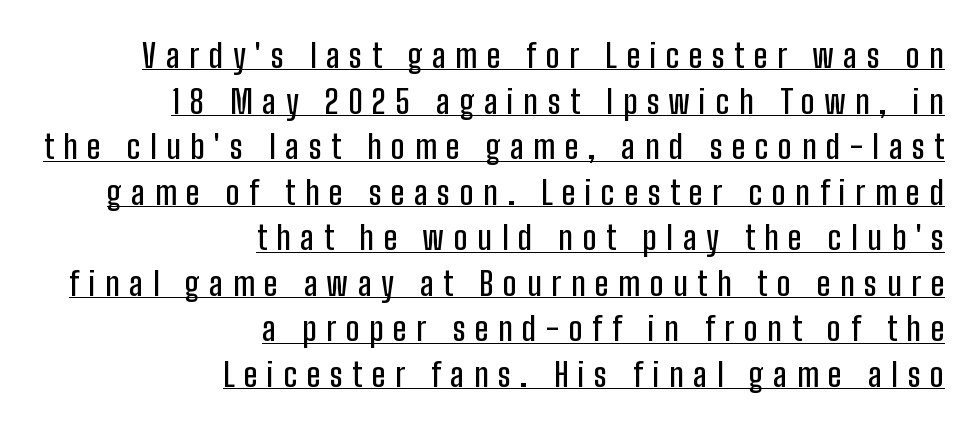
Q: Is the text italic (slanted)? A: No, it is upright.
Q: Is the typeface a serif or a sans-serif typeface? A: Sans-serif.
Q: Is the text underlined? A: Yes.
Q: How is the paragraph aligned? A: Right-aligned.
Q: Is the spacing between letters normal or unusually wide? A: Unusually wide.
Q: Is the spacing between lines tight, normal or loose? A: Normal.
Q: Width (condensed, normal, or wide)? A: Condensed.
Q: Stroke contrast? A: Low.
Q: x-height? A: Medium.
Q: Monospaced? A: No.
